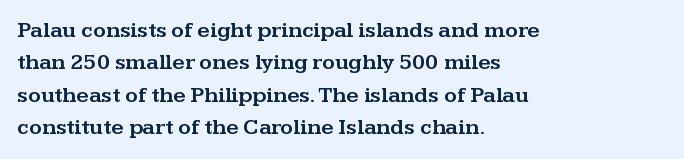
The image shows 22 px text type, upright; set left-aligned, normal line spacing (1.47x), normal letter spacing, not underlined.
